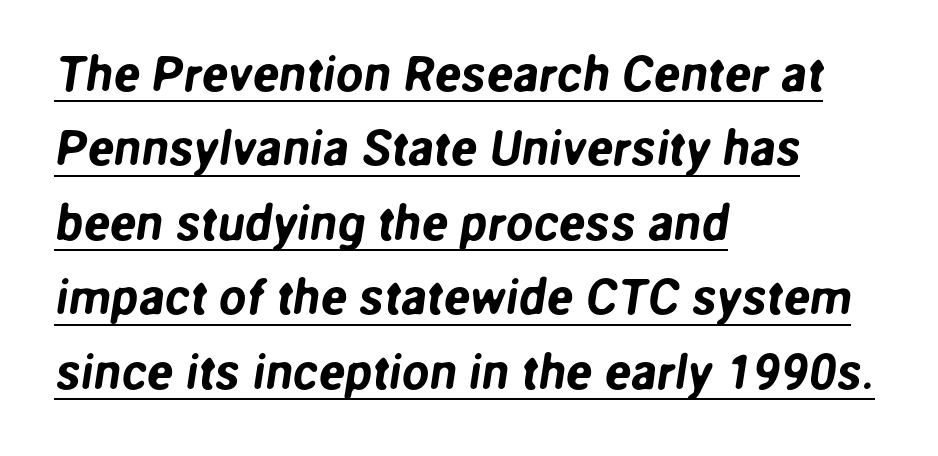
Q: Is the typeface a serif or a sans-serif typeface? A: Sans-serif.
Q: Is the text underlined? A: Yes.
Q: How is the paragraph aligned? A: Left-aligned.
Q: Is the spacing between letters normal or unusually wide? A: Normal.
Q: Is the spacing between lines tight, normal or loose? A: Normal.
Q: Width (condensed, normal, or wide)? A: Normal.
Q: Stroke contrast? A: Low.
Q: x-height? A: Medium.
Q: Monospaced? A: No.
